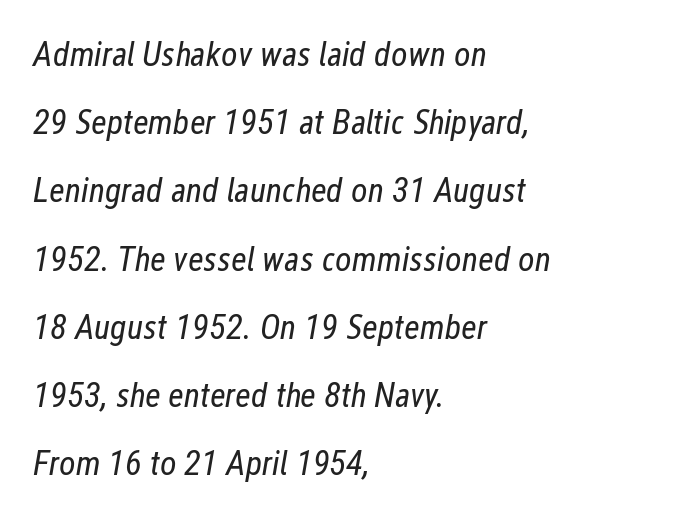
The image shows 35 px regular-weight, condensed type, italic (leaning right); set left-aligned, loose line spacing (1.95x), normal letter spacing, not underlined; low stroke contrast and a medium x-height.
